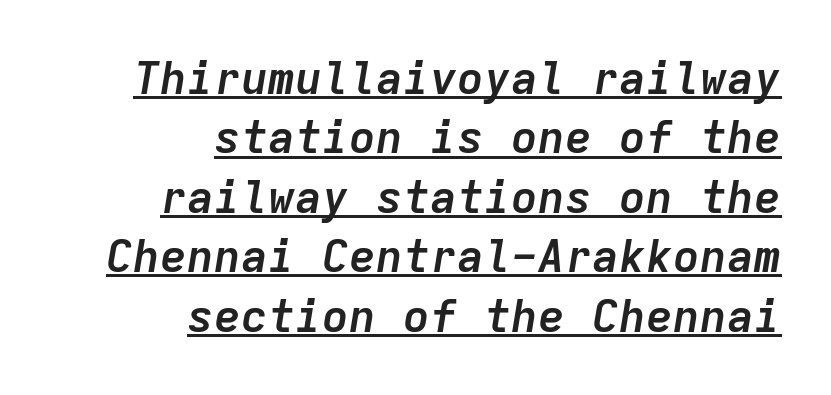
Evenly set lines give the paragraph a standard silhouette. Inter-character spacing is left at the font's built-in metrics. Teacher's note: observe the even right margin — that is flush-right alignment. Looking at the ascenders, they clearly lean. In terms of weight, the rendering is a true, heavy bold. Looks like someone drew a line under every word here.
